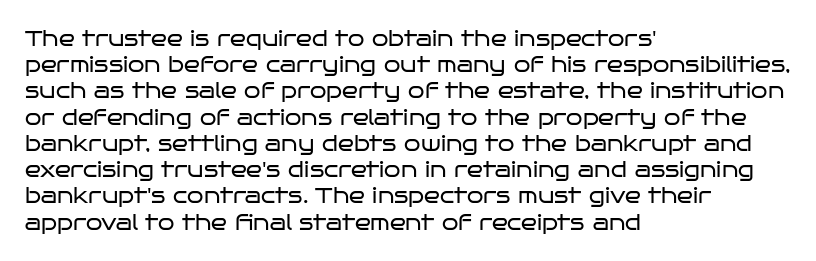
{"italic": "no", "bold": "no", "underline": "no", "align": "left", "line_spacing": "normal", "line_spacing_ratio": 1.25, "letter_spacing": "normal", "letter_spacing_em": 0.0, "glyph_px": 21}
